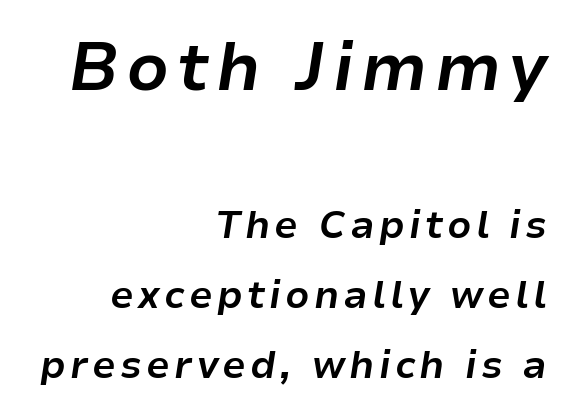
Reading top to bottom, the characters get smaller at the block break. Characters are canted at an angle relative to the baseline's perpendicular. Varying glyph widths throughout — classic text-font behaviour. Descender tails drop into unmarked territory.
